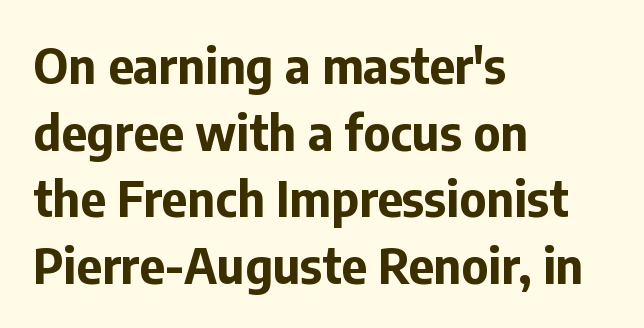
{"serif": "no", "italic": "no", "bold": "yes", "weight": "bold", "width": "normal", "stroke_contrast": "low", "x_height": "medium", "monospaced": "no", "underline": "no", "align": "left", "line_spacing": "normal", "line_spacing_ratio": 1.36, "letter_spacing": "normal", "letter_spacing_em": 0.0, "glyph_px": 49}
